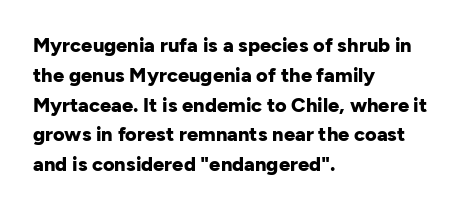
Summary of weight: heavy, a full bold. This sample is left-justified, so line endings fall wherever the words run out. The type sits square on the baseline with zero lean. The lines sit at an ordinary, default distance from one another. A bare baseline throughout the passage. This sample uses plain, unmodified letter spacing.
